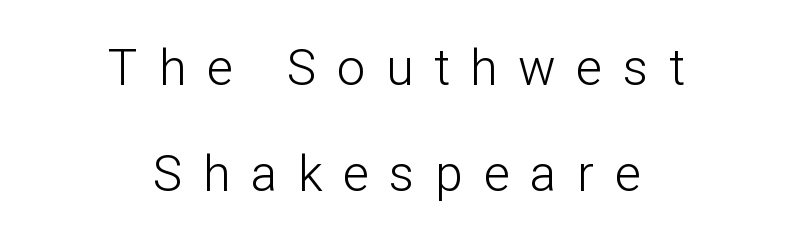
The image shows 50 px light sans-serif type, upright; set centered, loose line spacing (2.12x), unusually wide letter spacing (+0.41 em), not underlined; low stroke contrast and a medium x-height.
